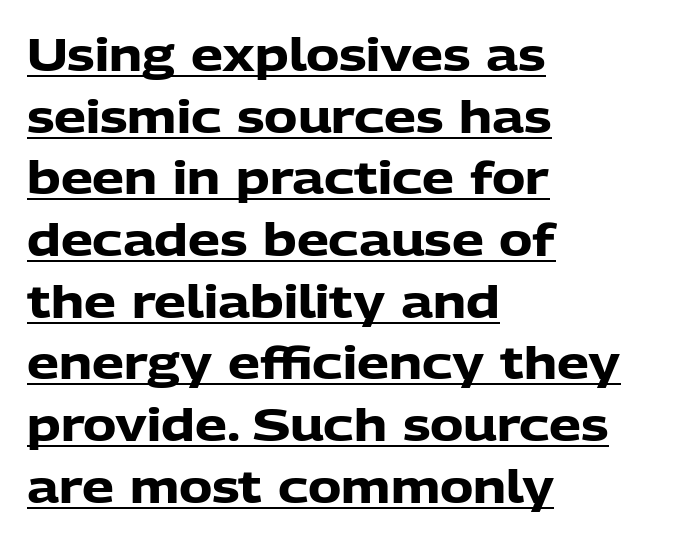
Q: Is the text bold? A: Yes.
Q: Is the text italic (slanted)? A: No, it is upright.
Q: Is the typeface a serif or a sans-serif typeface? A: Sans-serif.
Q: Is the text underlined? A: Yes.
Q: How is the paragraph aligned? A: Left-aligned.
Q: Is the spacing between letters normal or unusually wide? A: Normal.
Q: Is the spacing between lines tight, normal or loose? A: Normal.
Q: Width (condensed, normal, or wide)? A: Normal.
Q: Stroke contrast? A: Low.
Q: x-height? A: Medium.
Q: Monospaced? A: No.
